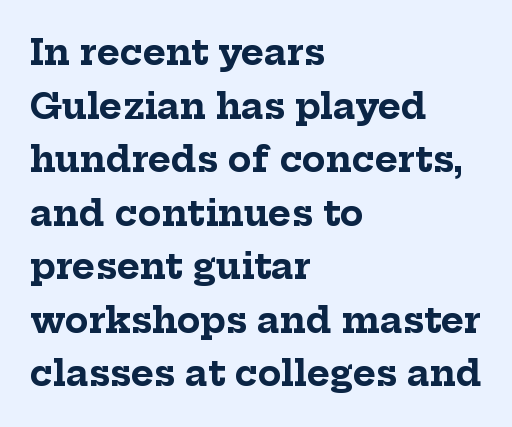
Characters remain perfectly vertical along every line. The text block is weighted toward the left margin, trailing off unevenly rightward. Glyph-to-glyph distance matches everyday printed text. Reading down the column, the eye jumps a familiar distance to each next line.
